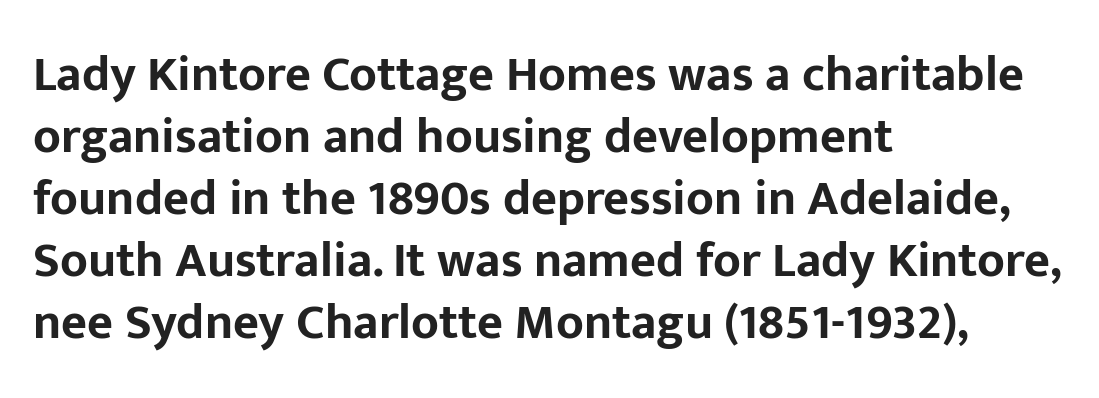
{"serif": "no", "italic": "no", "bold": "yes", "weight": "bold", "width": "normal", "stroke_contrast": "low", "x_height": "medium", "monospaced": "no", "underline": "no", "align": "left", "line_spacing_ratio": 1.24, "letter_spacing": "normal", "letter_spacing_em": 0.0, "glyph_px": 50}
